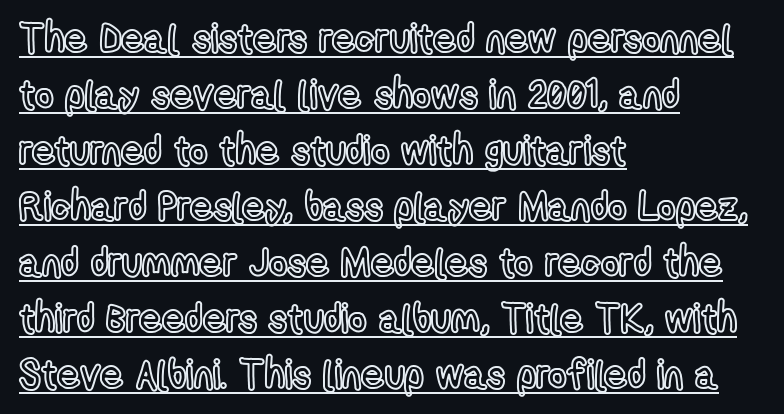
{"italic": "no", "width": "condensed", "x_height": "medium", "monospaced": "no", "underline": "yes", "align": "left", "line_spacing": "normal", "line_spacing_ratio": 1.4, "letter_spacing": "normal", "letter_spacing_em": 0.0, "glyph_px": 40}
